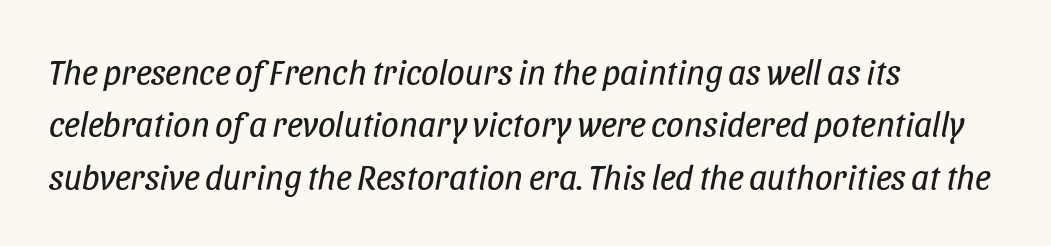
{"italic": "yes", "lean": "right", "slant_degrees": 11, "bold": "no", "weight": "regular", "width": "condensed", "stroke_contrast": "low", "x_height": "large", "monospaced": "no", "underline": "no", "align": "left", "line_spacing": "normal", "line_spacing_ratio": 1.5, "letter_spacing": "normal", "letter_spacing_em": 0.0, "glyph_px": 35}
